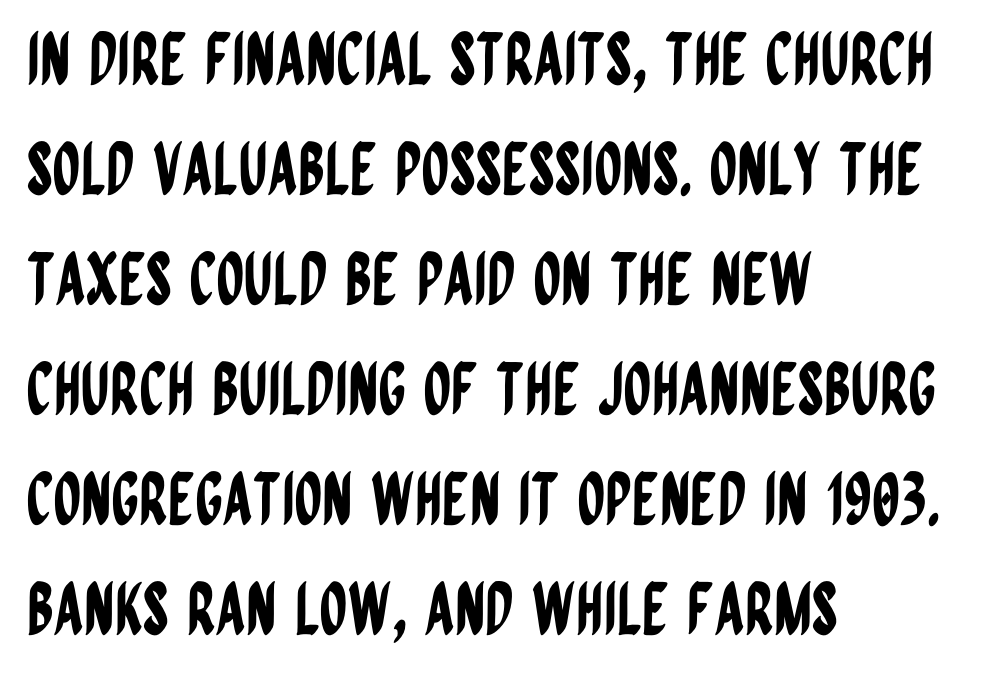
This sample uses an upright cut, with every glyph sitting square on the baseline. Default kerning and tracking; the words read as compact shapes. The font family rendered here belongs to the sans-serif group. Anything drawn beneath the words? Only blank space.
